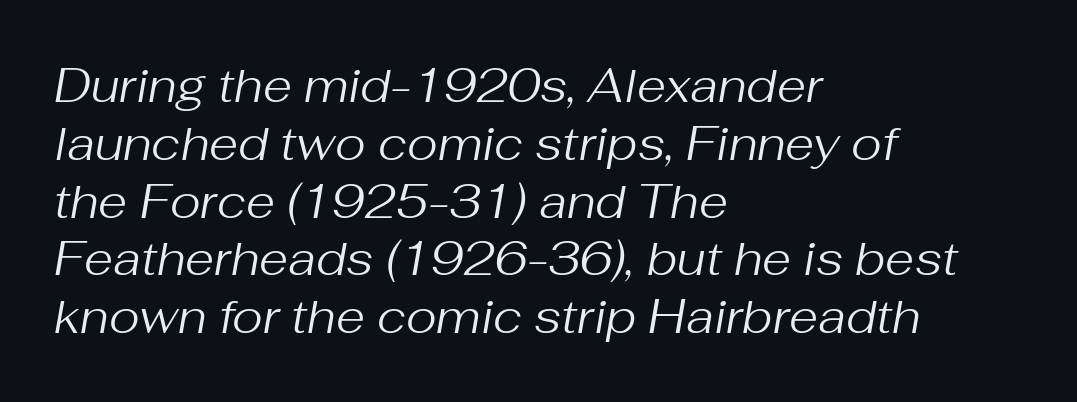
The lettering tilts uniformly, giving the passage an italic look. Weight class: somewhere from thin through regular. The letters advance in unequal steps, a hallmark of proportional type. Each word holds together tightly as a unit, with standard inter-letter gaps. The space beneath each line is pristine and unruled.
